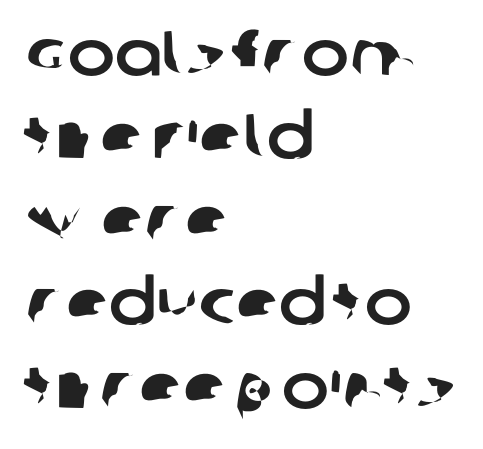
{"serif": "no", "width": "normal", "stroke_contrast": "low", "x_height": "large", "monospaced": "no", "underline": "no", "align": "left", "line_spacing": "normal", "line_spacing_ratio": 1.32, "letter_spacing": "normal", "letter_spacing_em": 0.0, "glyph_px": 63}
